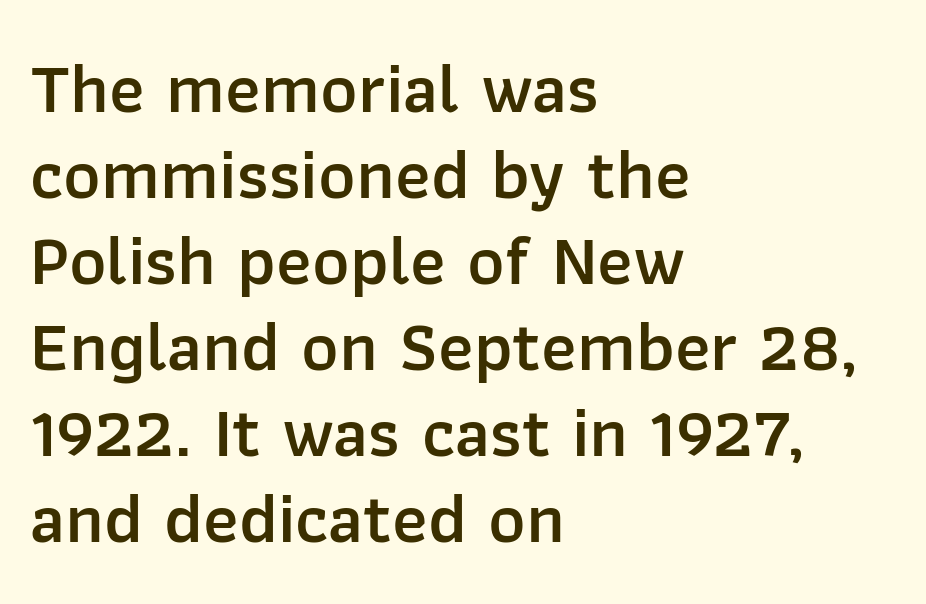
The image shows 71 px semibold sans-serif type, upright; set left-aligned, line spacing 1.21x, normal letter spacing, not underlined; low stroke contrast and a medium x-height.
